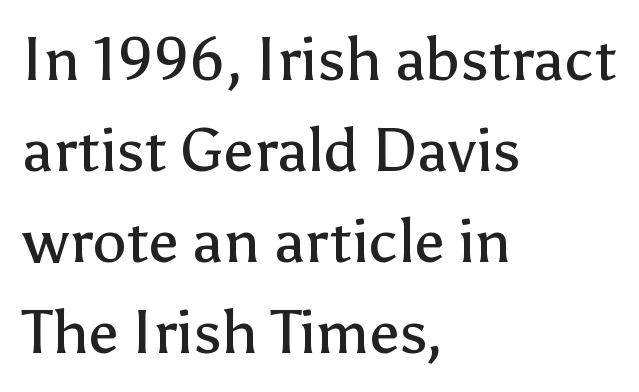
{"serif": "no", "italic": "no", "bold": "no", "weight": "regular", "width": "normal", "stroke_contrast": "low", "x_height": "medium", "monospaced": "no", "underline": "no", "align": "left", "line_spacing": "normal", "line_spacing_ratio": 1.49, "letter_spacing": "normal", "letter_spacing_em": 0.0, "glyph_px": 61}
